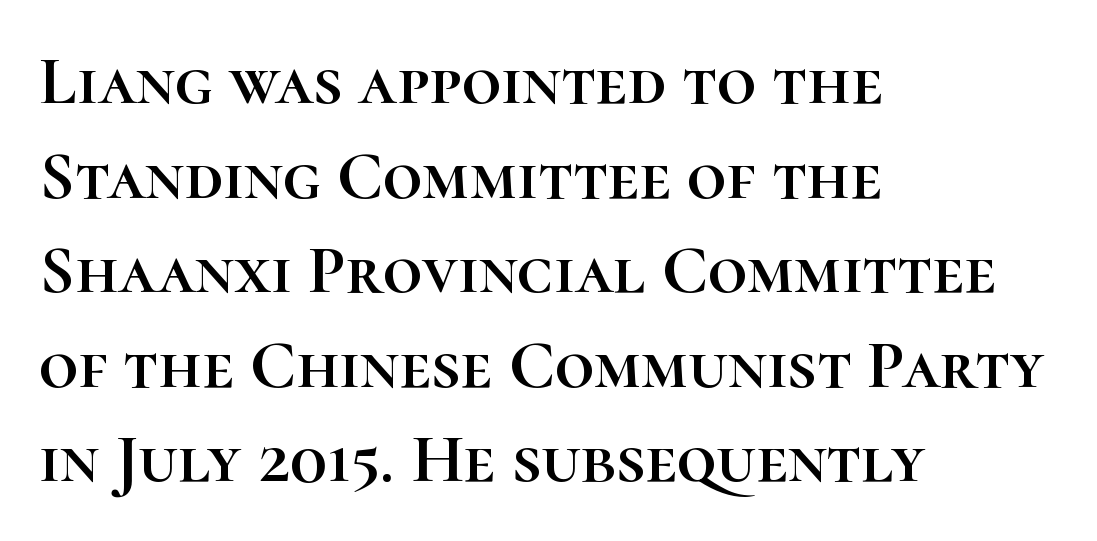
Q: Is the text italic (slanted)? A: No, it is upright.
Q: Is the text underlined? A: No.
Q: How is the paragraph aligned? A: Left-aligned.
Q: Is the spacing between letters normal or unusually wide? A: Normal.
Q: Is the spacing between lines tight, normal or loose? A: Normal.
Q: Width (condensed, normal, or wide)? A: Normal.
Q: Stroke contrast? A: High.
Q: x-height? A: Medium.
Q: Monospaced? A: No.
